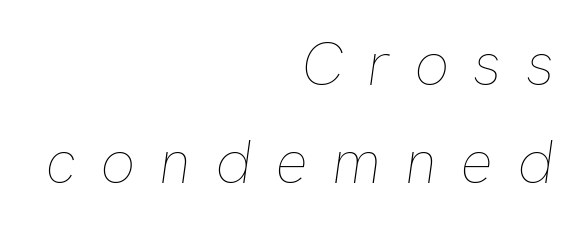
The image shows 61 px thin type, italic (leaning right); set right-aligned, normal line spacing (1.6x), unusually wide letter spacing (+0.39 em), not underlined; low stroke contrast and a medium x-height.
